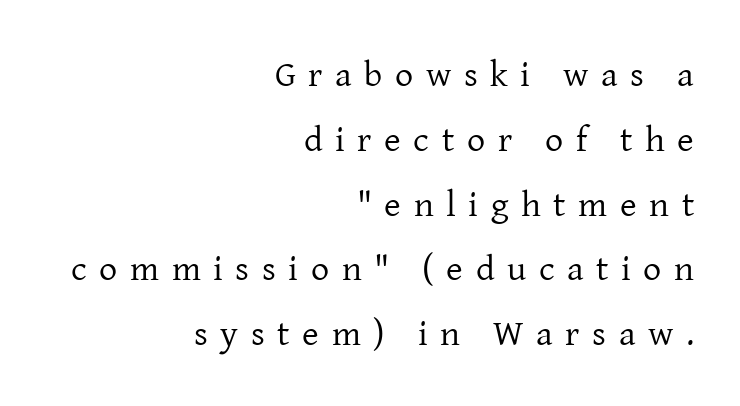
{"serif": "yes", "italic": "no", "bold": "no", "weight": "regular", "width": "normal", "stroke_contrast": "low", "x_height": "medium", "monospaced": "no", "underline": "no", "align": "right", "line_spacing_ratio": 1.8, "letter_spacing": "wide", "letter_spacing_em": 0.35, "glyph_px": 36}
